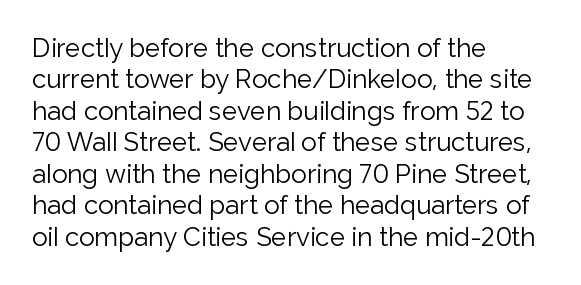
The image shows 26 px text type, upright; set left-aligned, line spacing 1.21x, normal letter spacing, not underlined.
